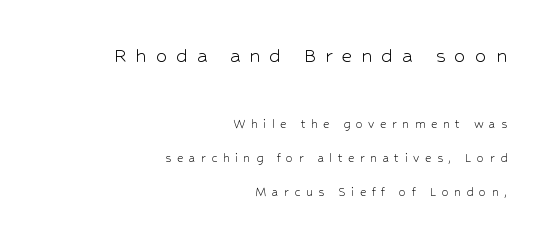
Q: Is the text bold? A: No.
Q: Is the text italic (slanted)? A: No, it is upright.
Q: Is the text underlined? A: No.
Q: How is the paragraph aligned? A: Right-aligned.
Q: Is the spacing between letters normal or unusually wide? A: Unusually wide.
Q: Is the spacing between lines tight, normal or loose? A: Loose.
Q: Which block of text is set in a larger size, the first (top) or the second (bottom)? A: The first (top) one.
